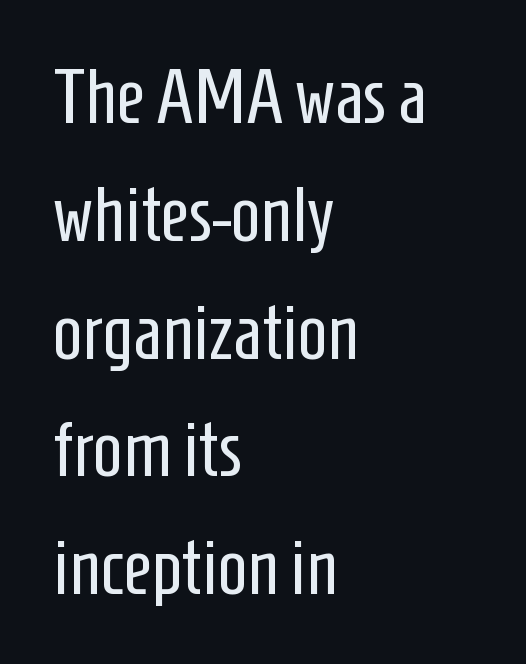
Counters stay open thanks to moderate or lighter strokes. Students, observe: this is what conventionally led text looks like. Serifs: no, the terminals of the letterforms are clean. In terms of letterspacing, this is plain default setting.
